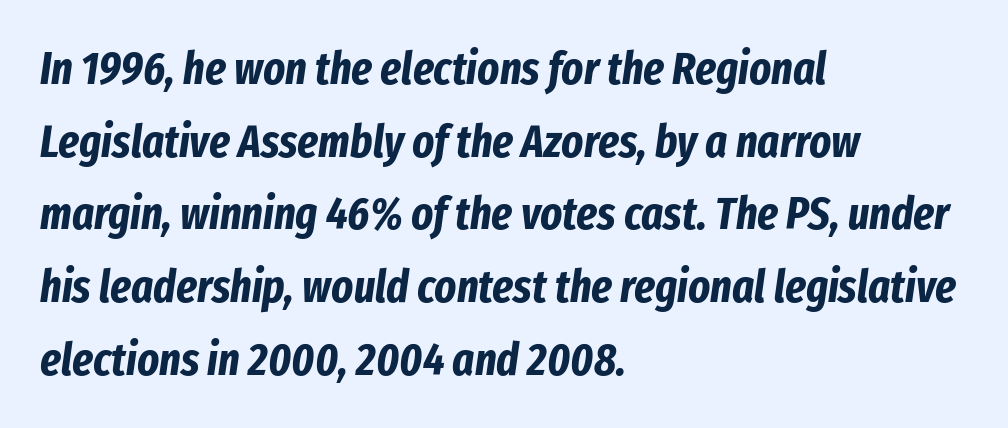
A full-strength bold gives these letters their thick strokes. Reading down the block, your eye returns to a fixed left position each line. Baseline-to-baseline distance is the conventional proportion of letter height. Varying glyph widths throughout — classic text-font behaviour. An italicized treatment has been applied to the whole sample.
